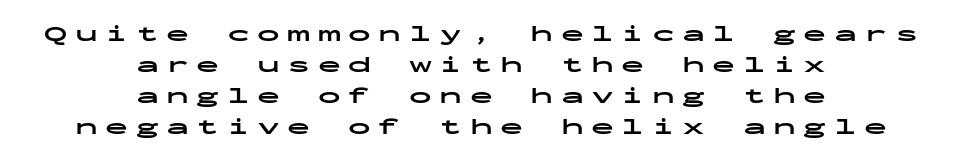
{"italic": "no", "bold": "yes", "underline": "no", "align": "center", "line_spacing": "normal", "line_spacing_ratio": 1.35, "letter_spacing": "wide", "letter_spacing_em": 0.32, "glyph_px": 23}
